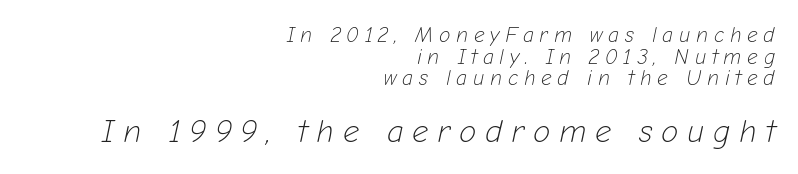
{"italic": "yes", "lean": "right", "slant_degrees": 12, "bold": "no", "weight": "light", "width": "normal", "stroke_contrast": "low", "x_height": "medium", "monospaced": "no", "underline": "no", "align": "right", "line_spacing": "tight", "line_spacing_ratio": 1.03, "letter_spacing": "wide", "letter_spacing_em": 0.27, "larger_block": "second", "size_ratio": 1.52, "glyph_px": 32}
